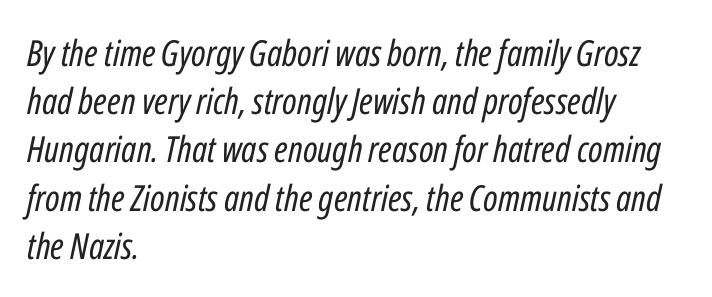
Q: Is the text bold? A: No.
Q: Is the text italic (slanted)? A: Yes, it leans right by about 12 degrees.
Q: Is the text underlined? A: No.
Q: How is the paragraph aligned? A: Left-aligned.
Q: Is the spacing between letters normal or unusually wide? A: Normal.
Q: Is the spacing between lines tight, normal or loose? A: Normal.
Q: Width (condensed, normal, or wide)? A: Condensed.
Q: Stroke contrast? A: Low.
Q: x-height? A: Medium.
Q: Monospaced? A: No.
